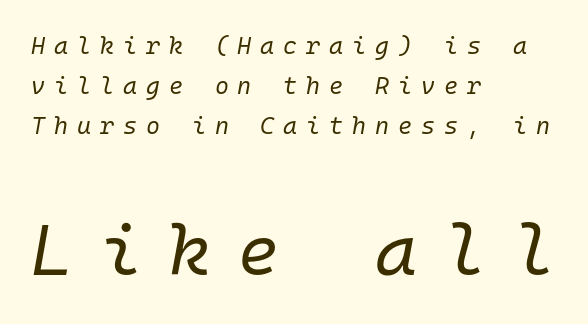
{"italic": "yes", "lean": "right", "slant_degrees": 10, "bold": "no", "weight": "regular", "width": "normal", "stroke_contrast": "low", "x_height": "medium", "monospaced": "yes", "underline": "no", "align": "left", "line_spacing": "normal", "line_spacing_ratio": 1.66, "letter_spacing": "wide", "letter_spacing_em": 0.37, "larger_block": "second", "size_ratio": 3.0, "glyph_px": 72}
